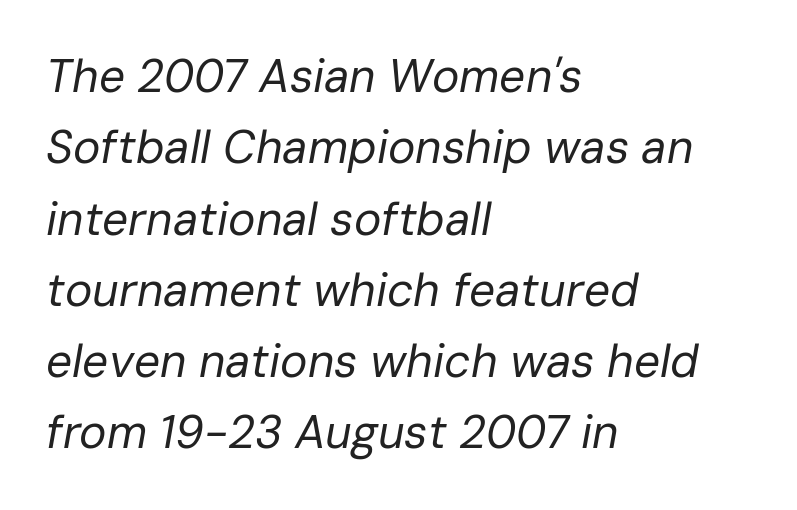
Q: Is the text bold? A: No.
Q: Is the text italic (slanted)? A: Yes, it leans right by about 10 degrees.
Q: Is the text underlined? A: No.
Q: How is the paragraph aligned? A: Left-aligned.
Q: Is the spacing between letters normal or unusually wide? A: Normal.
Q: Is the spacing between lines tight, normal or loose? A: Normal.
Q: Width (condensed, normal, or wide)? A: Normal.
Q: Stroke contrast? A: Low.
Q: x-height? A: Medium.
Q: Monospaced? A: No.
